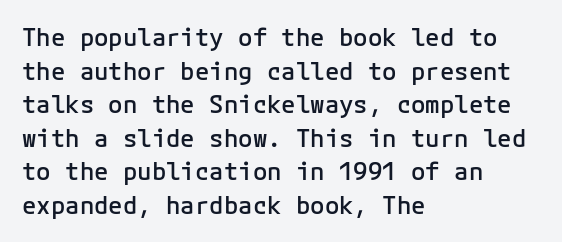
{"italic": "no", "bold": "semi", "underline": "no", "align": "left", "line_spacing": "normal", "line_spacing_ratio": 1.4, "letter_spacing": "normal", "letter_spacing_em": 0.0, "glyph_px": 24}
